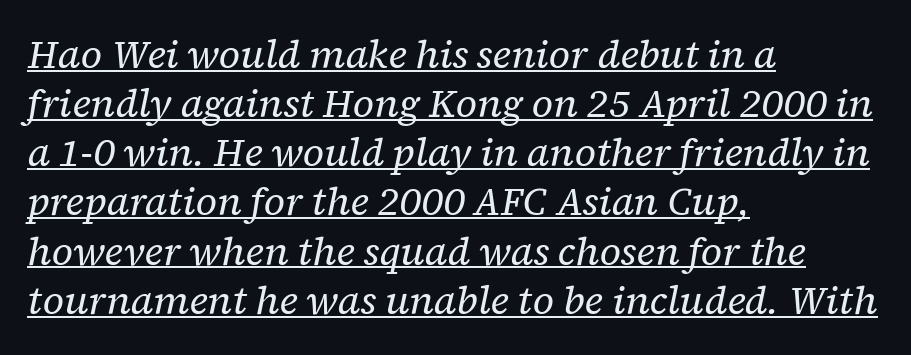
The leading is moderate, giving the passage an even texture. A rule runs beneath these lines of type. A typesetter would call this proportional, since set widths differ per character. Compared with typical body copy, the letter spacing here is the same. Type style note: has serifs. If you drew a line through each stem, it would be angled.
